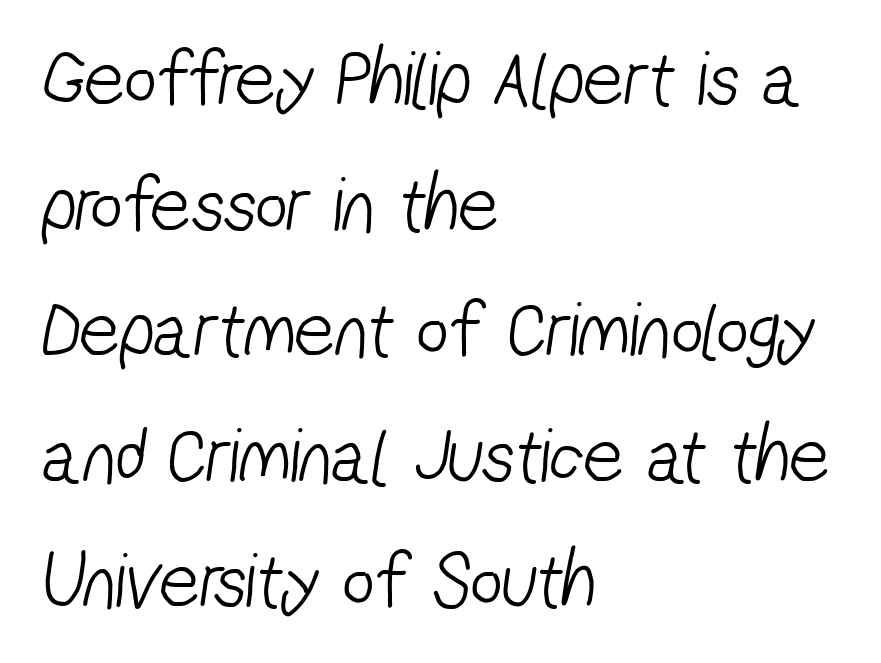
Q: Is the text bold? A: No.
Q: Is the typeface a serif or a sans-serif typeface? A: Sans-serif.
Q: Is the text underlined? A: No.
Q: How is the paragraph aligned? A: Left-aligned.
Q: Is the spacing between letters normal or unusually wide? A: Normal.
Q: Is the spacing between lines tight, normal or loose? A: Normal.
Q: Width (condensed, normal, or wide)? A: Condensed.
Q: Stroke contrast? A: Low.
Q: x-height? A: Medium.
Q: Monospaced? A: No.
